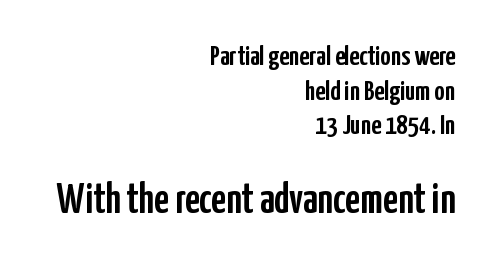
The image shows 42 px condensed sans-serif type, upright; set right-aligned, line spacing 1.24x, normal letter spacing, not underlined; the second (bottom) block is 1.5x larger; low stroke contrast and a medium x-height.
